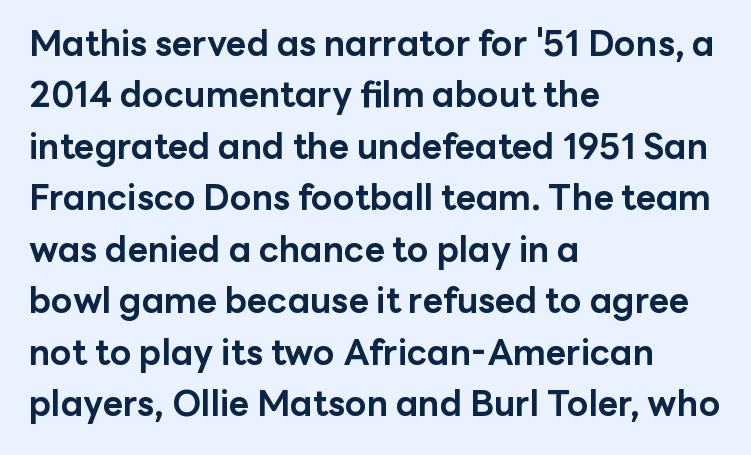
The line texture is even and compact thanks to regular tracking. A typesetter would mark this as roman, not italic. Looks like regular typesetting: each glyph gets only the width it needs. The designer left line spacing at the default. Set as a true bold cut, around the 700 mark. Plain, unruled lines of type.
